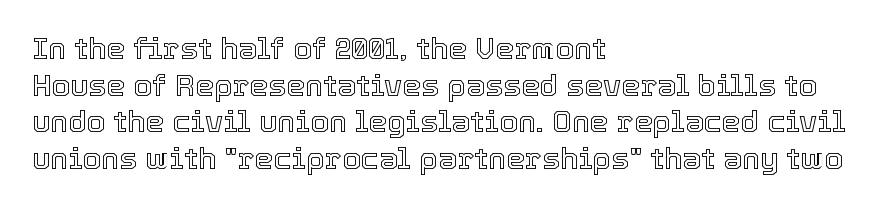
The image shows 30 px text type, upright; set left-aligned, line spacing 1.22x, normal letter spacing, not underlined; a medium x-height.
